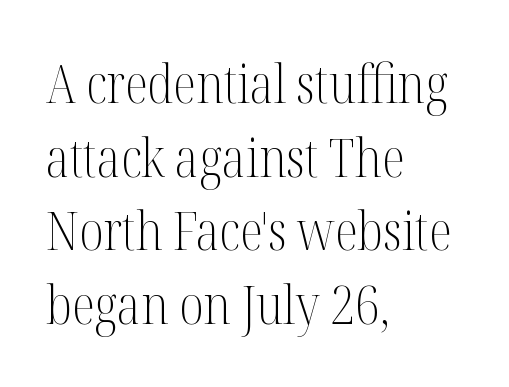
{"serif": "yes", "italic": "no", "bold": "no", "weight": "light", "width": "condensed", "stroke_contrast": "medium", "x_height": "medium", "monospaced": "no", "underline": "no", "align": "left", "line_spacing": "normal", "line_spacing_ratio": 1.39, "letter_spacing": "normal", "letter_spacing_em": 0.0, "glyph_px": 53}
